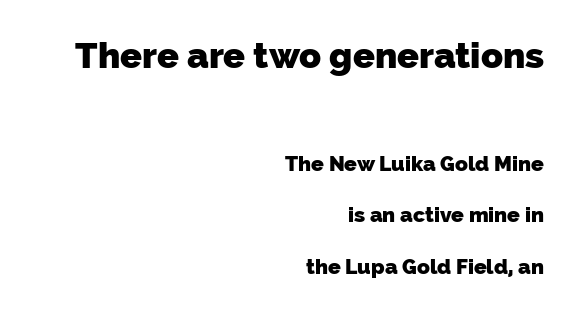
Q: Is the text bold? A: Yes.
Q: Is the typeface a serif or a sans-serif typeface? A: Sans-serif.
Q: Is the text underlined? A: No.
Q: How is the paragraph aligned? A: Right-aligned.
Q: Is the spacing between letters normal or unusually wide? A: Normal.
Q: Is the spacing between lines tight, normal or loose? A: Loose.
Q: Which block of text is set in a larger size, the first (top) or the second (bottom)? A: The first (top) one.
Q: Width (condensed, normal, or wide)? A: Normal.
Q: Stroke contrast? A: Low.
Q: x-height? A: Medium.
Q: Monospaced? A: No.
